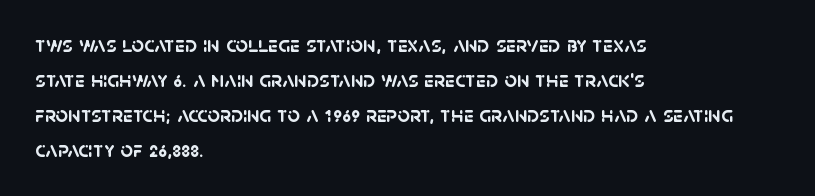
A student would call this left alignment; a typographer would say flush left, rag right. Regular leading. Compared with an ordinary text face, these strokes are far heavier — a full bold. Each word holds together tightly as a unit, with standard inter-letter gaps.
